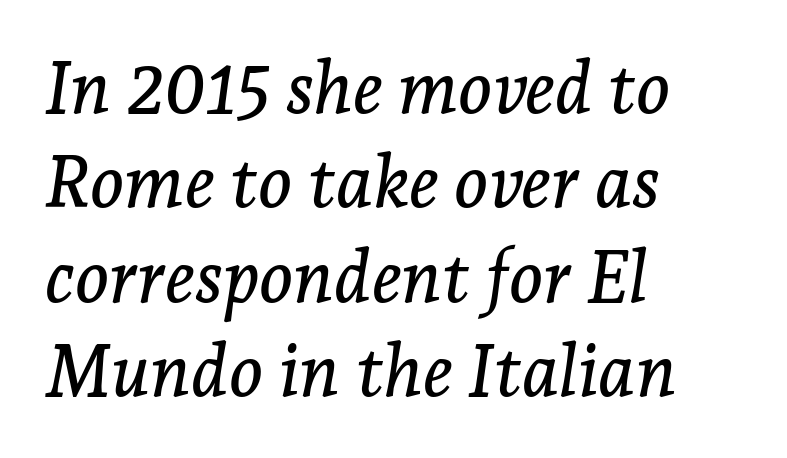
The image shows 72 px serif type, italic (leaning right); set left-aligned, normal line spacing (1.31x), normal letter spacing, not underlined; low stroke contrast and a medium x-height.
